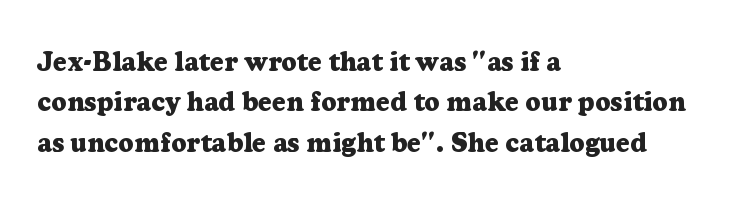
The image shows 27 px bold type, upright; set left-aligned, normal line spacing (1.5x), normal letter spacing, not underlined.
